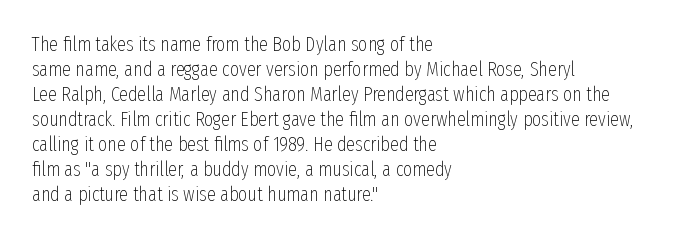
Underline: absent. These glyphs show unthickened strokes, regular width or finer. The leading is moderate, giving the passage an even texture. Upright lettering throughout.
